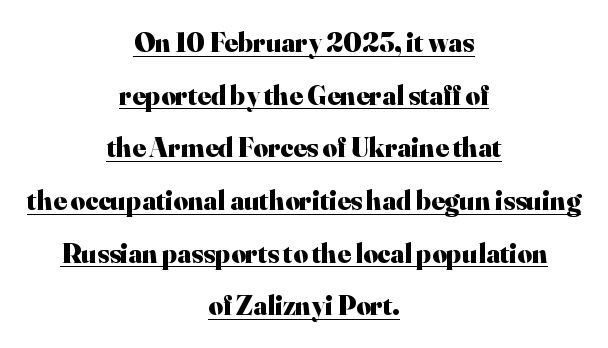
The image shows 28 px heavy serif type, upright; set centered, line spacing 1.88x, normal letter spacing, underlined; high stroke contrast and a small x-height.
